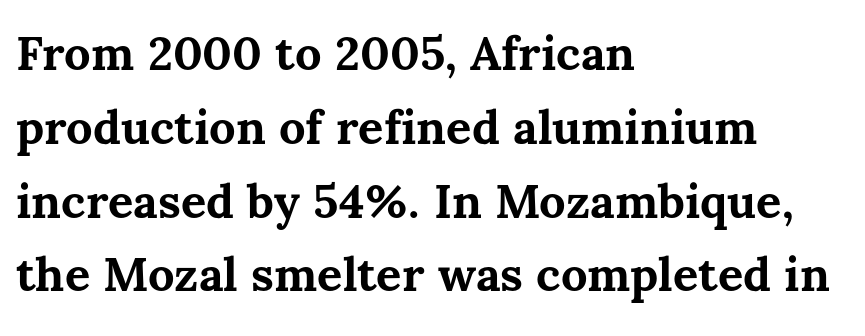
Q: Is the text bold? A: Yes.
Q: Is the text italic (slanted)? A: No, it is upright.
Q: Is the text underlined? A: No.
Q: How is the paragraph aligned? A: Left-aligned.
Q: Is the spacing between letters normal or unusually wide? A: Normal.
Q: Is the spacing between lines tight, normal or loose? A: Normal.
Q: Width (condensed, normal, or wide)? A: Normal.
Q: Stroke contrast? A: Medium.
Q: x-height? A: Medium.
Q: Monospaced? A: No.
